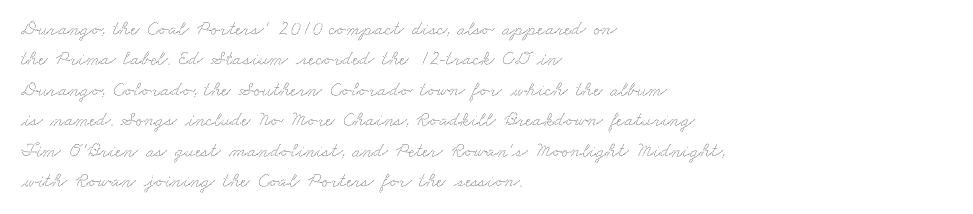
The image shows 20 px text type; set left-aligned, normal line spacing (1.52x), normal letter spacing, not underlined.
